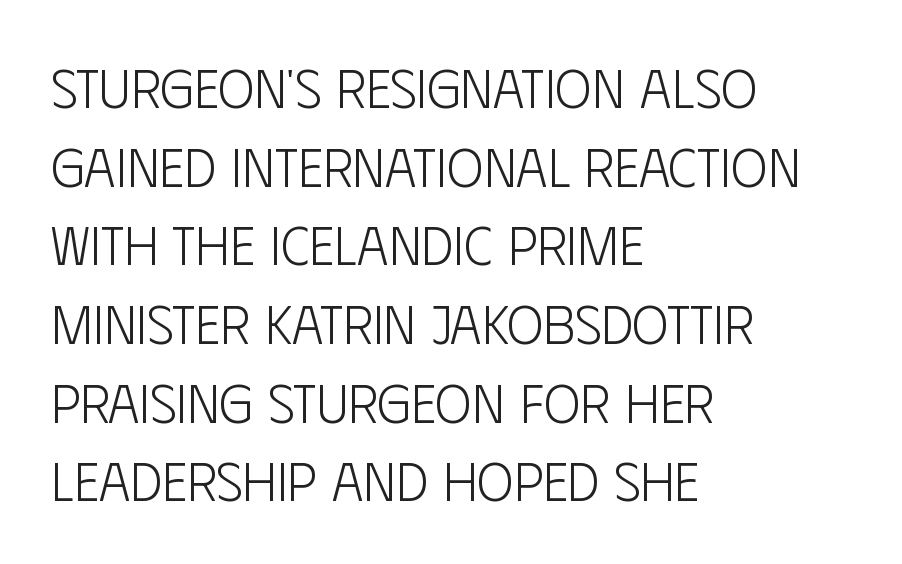
The image shows 55 px light, condensed sans-serif type, upright; set left-aligned, normal line spacing (1.43x), normal letter spacing, not underlined; low stroke contrast and a large x-height.
